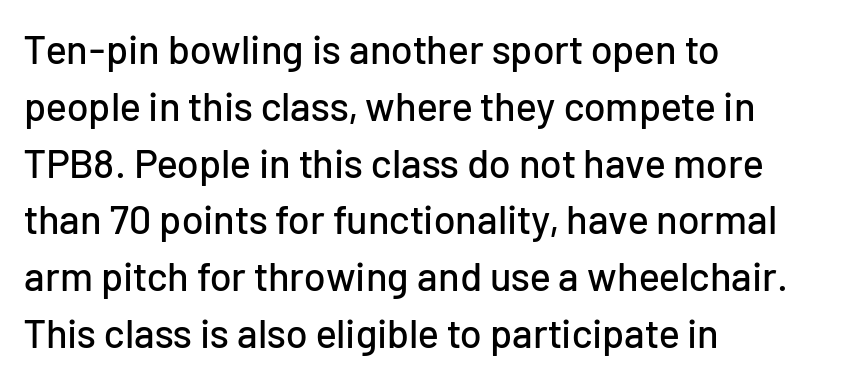
{"serif": "no", "italic": "no", "width": "normal", "stroke_contrast": "low", "x_height": "medium", "monospaced": "no", "underline": "no", "align": "left", "line_spacing": "normal", "line_spacing_ratio": 1.42, "letter_spacing": "normal", "letter_spacing_em": 0.0, "glyph_px": 40}
